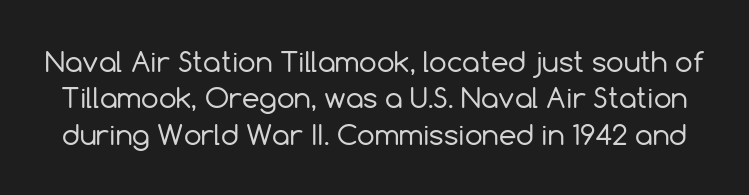
Anything drawn beneath the words? Only blank space. The designer left line spacing at the default. Heft: none added — not bold. Posture: vertical.
